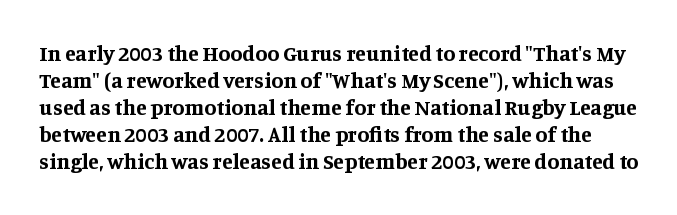
Q: Is the text bold? A: Yes.
Q: Is the text italic (slanted)? A: No, it is upright.
Q: Is the text underlined? A: No.
Q: Is the spacing between letters normal or unusually wide? A: Normal.
